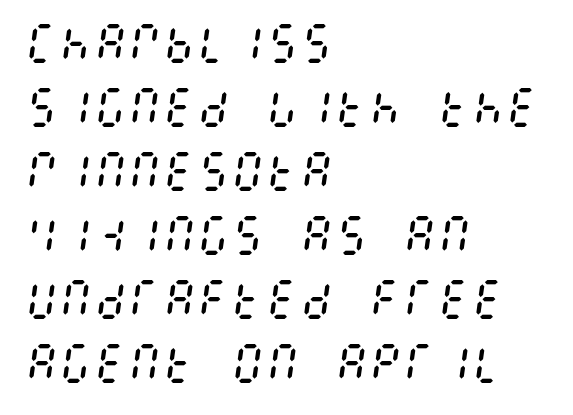
The typesetter chose a ragged-right arrangement here. No extra ink here — the face is not bold. The rendering uses a moderate line-height, typical for paragraphs. The typography opts for an oblique posture over an upright one. Short note: letters normally spaced.
